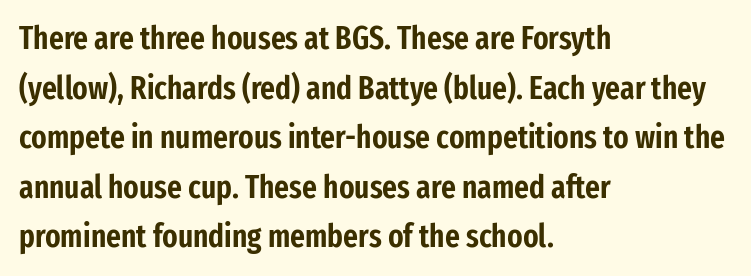
The image shows 32 px condensed sans-serif type, upright; set left-aligned, normal line spacing (1.55x), normal letter spacing, not underlined; low stroke contrast and a medium x-height.
